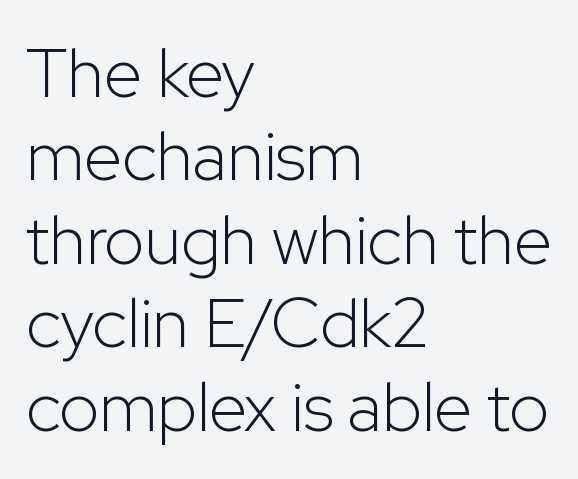
Tracking here is standard; glyphs follow each other at the usual distance. Just letters on the line, the space beneath them empty. The compositor pushed each line to the left boundary. A sans-serif font was chosen for this passage. Characters remain perfectly vertical along every line.
